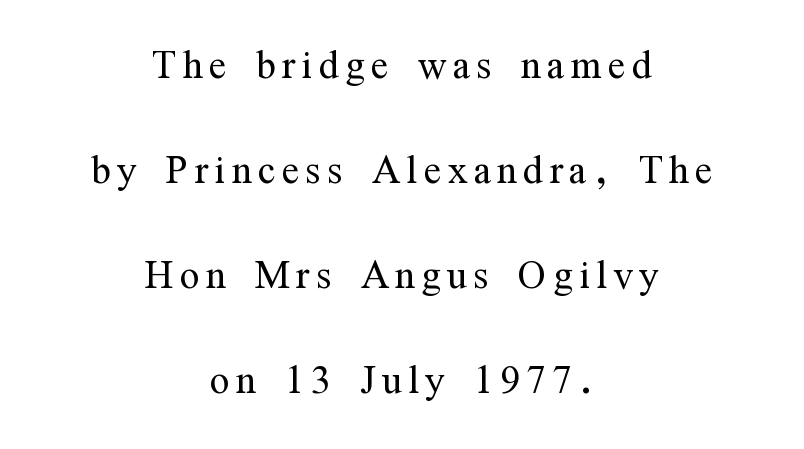
Rows of type keep a wide berth in the vertical direction. Unmarked baselines from the first word to the last. Font category for this specimen: serif. Ascenders rise straight up at ninety degrees.
